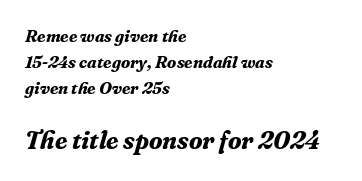
Caption: multi-line text, flush left, ragged right. Nobody drew a line under any word here. Weight: bold. Leading: standard.
